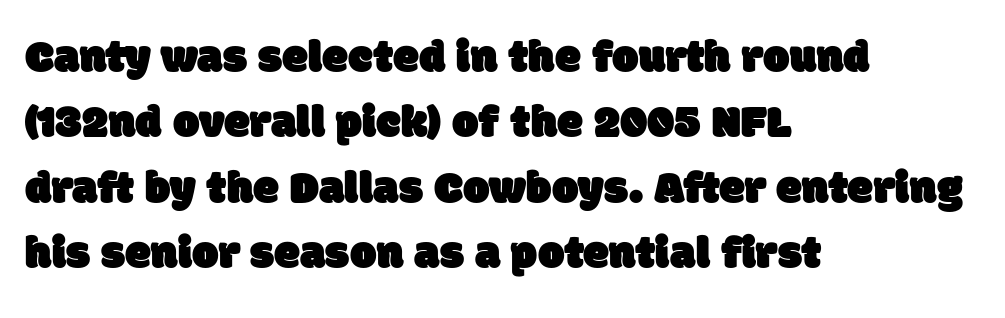
In terms of letterform style, serifs are entirely absent. Letters rest on an invisible, unmarked baseline. The letters advance in unequal steps, a hallmark of proportional type. Regular leading.
